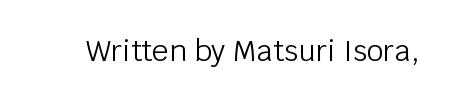
Stems here are at most as thick as an everyday book face. No italicization has been applied; the sample stays upright. Varying glyph widths throughout — classic text-font behaviour. Each word holds together tightly as a unit, with standard inter-letter gaps.
